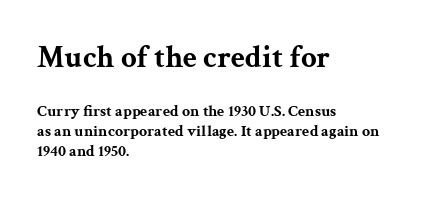
{"serif": "yes", "italic": "no", "bold": "yes", "weight": "bold", "width": "wide", "stroke_contrast": "medium", "x_height": "medium", "monospaced": "no", "underline": "no", "align": "left", "line_spacing_ratio": 1.24, "letter_spacing": "normal", "letter_spacing_em": 0.0, "larger_block": "first", "size_ratio": 1.94, "glyph_px": 31}
